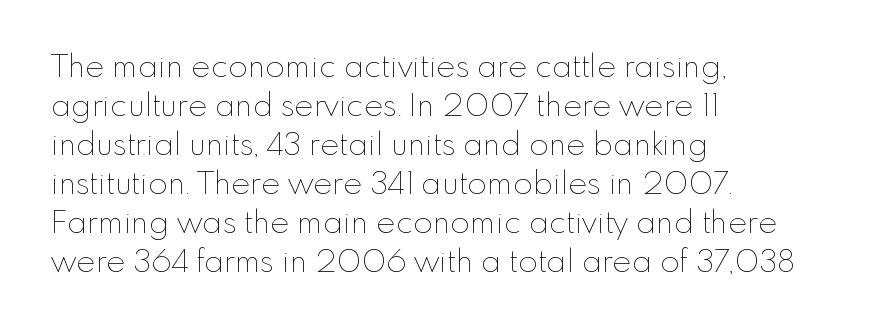
Q: Is the text bold? A: No.
Q: Is the text italic (slanted)? A: No, it is upright.
Q: Is the text underlined? A: No.
Q: How is the paragraph aligned? A: Left-aligned.
Q: Is the spacing between letters normal or unusually wide? A: Normal.
Q: Width (condensed, normal, or wide)? A: Normal.
Q: Stroke contrast? A: Low.
Q: x-height? A: Small.
Q: Monospaced? A: No.
